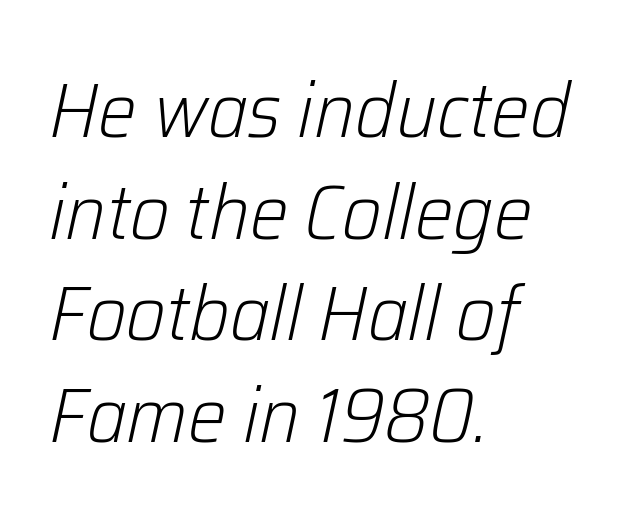
Q: Is the text bold? A: No.
Q: Is the text italic (slanted)? A: Yes, it leans right by about 12 degrees.
Q: Is the text underlined? A: No.
Q: How is the paragraph aligned? A: Left-aligned.
Q: Is the spacing between letters normal or unusually wide? A: Normal.
Q: Is the spacing between lines tight, normal or loose? A: Normal.
Q: Width (condensed, normal, or wide)? A: Normal.
Q: Stroke contrast? A: Low.
Q: x-height? A: Medium.
Q: Monospaced? A: No.
